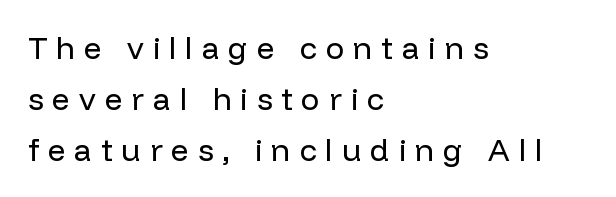
Stroke thickness stays within the range of a standard reading face or lighter. The space beneath each line is pristine and unruled. The text block is weighted toward the left margin, trailing off unevenly rightward. How would I describe the line gaps? Plain and ordinary.
